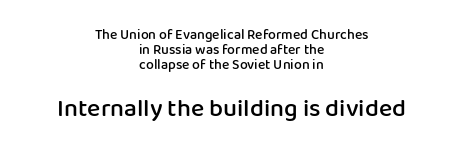
The image shows 25 px text type, upright; set centered, tight line spacing (1.07x), normal letter spacing, not underlined; the second (bottom) block is 1.79x larger.
